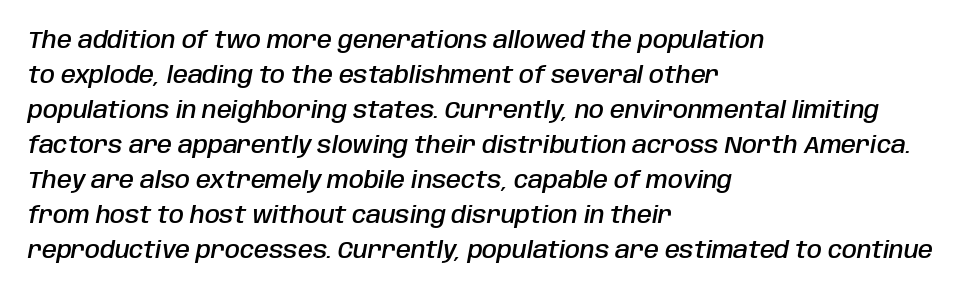
Q: Is the text bold? A: Semi-bold.
Q: Is the text italic (slanted)? A: Yes, it leans right by about 10 degrees.
Q: Is the text underlined? A: No.
Q: How is the paragraph aligned? A: Left-aligned.
Q: Is the spacing between letters normal or unusually wide? A: Normal.
Q: Is the spacing between lines tight, normal or loose? A: Normal.
